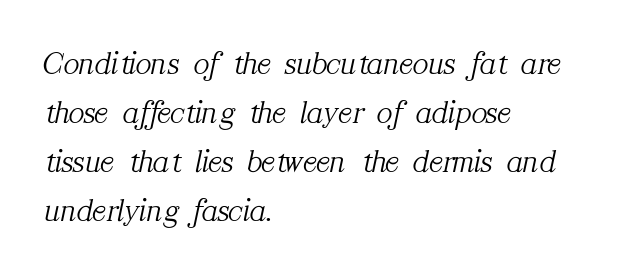
Q: Is the text bold? A: No.
Q: Is the text italic (slanted)? A: Yes, it leans right by about 12 degrees.
Q: Is the typeface a serif or a sans-serif typeface? A: Serif.
Q: Is the text underlined? A: No.
Q: How is the paragraph aligned? A: Left-aligned.
Q: Is the spacing between letters normal or unusually wide? A: Normal.
Q: Is the spacing between lines tight, normal or loose? A: Normal.
Q: Width (condensed, normal, or wide)? A: Normal.
Q: Stroke contrast? A: Medium.
Q: x-height? A: Medium.
Q: Monospaced? A: No.
